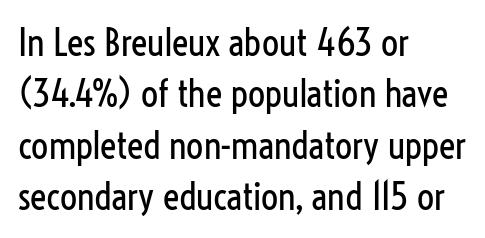
Summary of vertical rhythm: regular, with standard interline spacing. Any mark beneath the type? The region is blank. The font sits on the lighter half of the weight spectrum, regular included. In terms of letterspacing, this is plain default setting. Do the characters align in a grid? No, the font is proportional.
